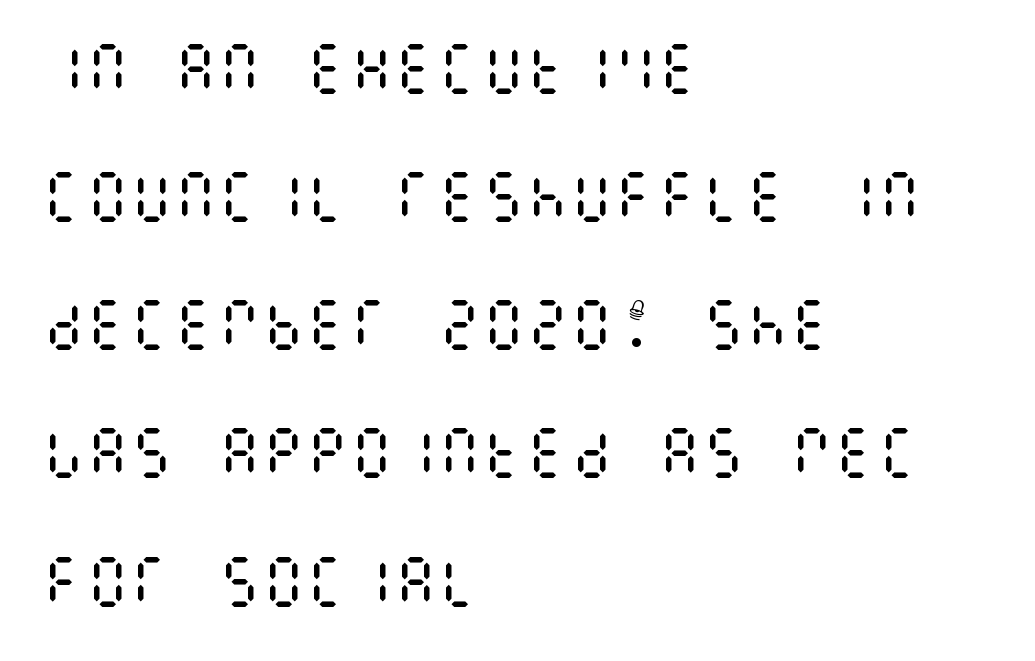
{"italic": "no", "bold": "no", "weight": "regular", "width": "condensed", "stroke_contrast": "medium", "x_height": "large", "underline": "no", "align": "left", "line_spacing": "loose", "line_spacing_ratio": 2.33, "letter_spacing": "normal", "letter_spacing_em": 0.0, "glyph_px": 55}
